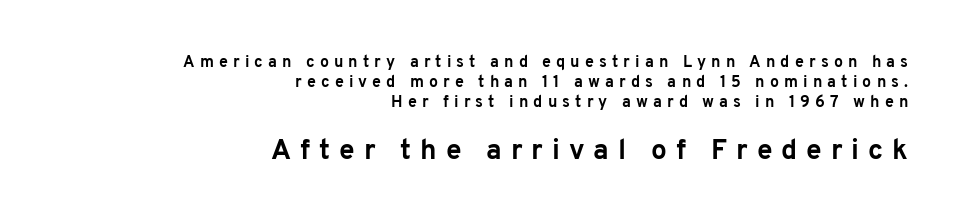
{"serif": "no", "italic": "no", "bold": "yes", "weight": "bold", "width": "normal", "stroke_contrast": "low", "x_height": "medium", "monospaced": "no", "underline": "no", "align": "right", "line_spacing": "normal", "line_spacing_ratio": 1.25, "letter_spacing": "wide", "letter_spacing_em": 0.32, "larger_block": "second", "size_ratio": 1.75, "glyph_px": 28}
